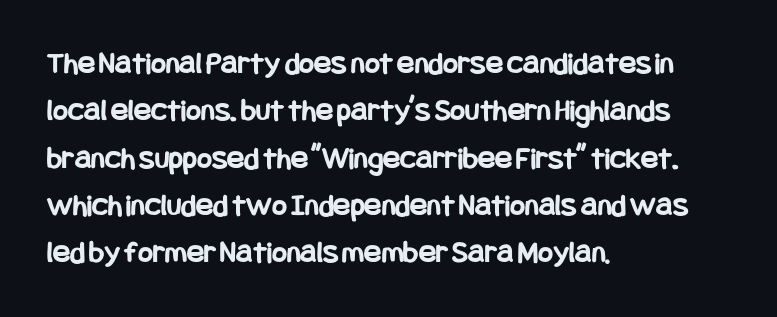
If you drew a ruler down the left edge, every line would touch it. The words here are not underlined. Is the letter spacing exaggerated? No — it looks like the ordinary default. Nope, not italic — everything's standing straight.
